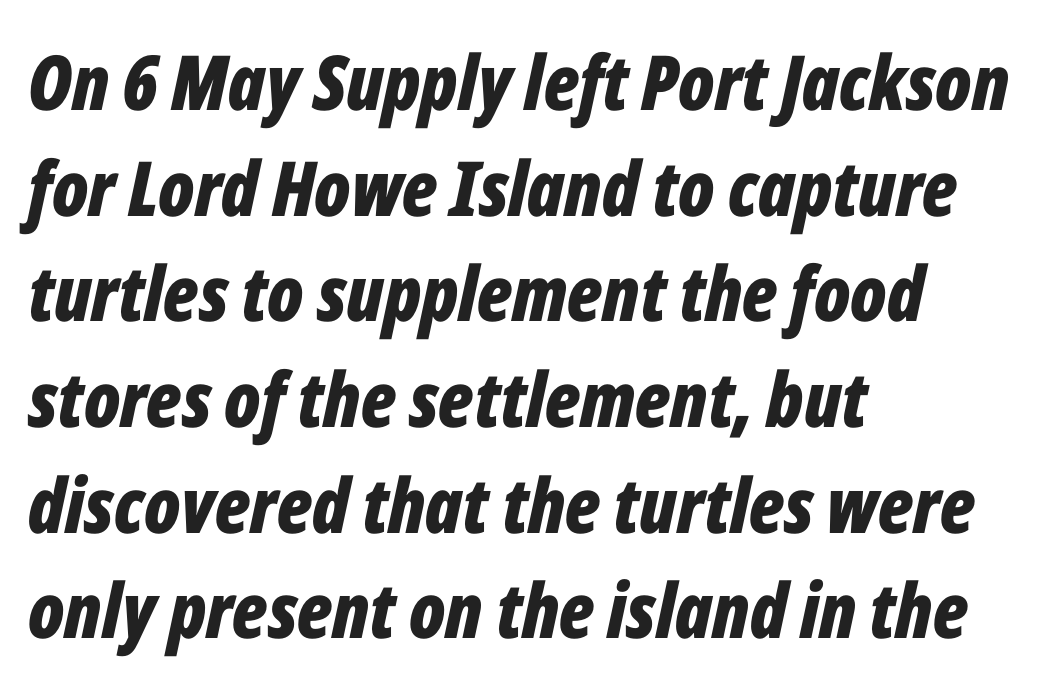
The image shows 76 px bold, condensed type, italic (leaning right); set left-aligned, normal line spacing (1.39x), normal letter spacing, not underlined; low stroke contrast and a medium x-height.
